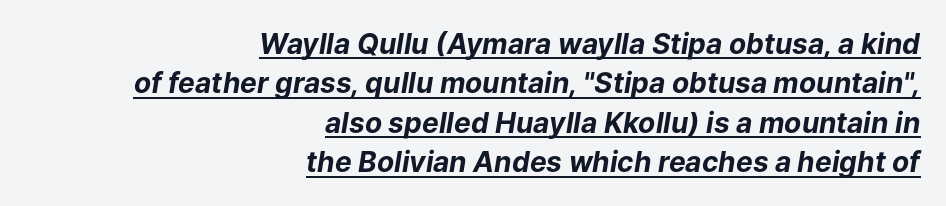
{"italic": "yes", "lean": "right", "slant_degrees": 9, "bold": "yes", "weight": "bold", "width": "normal", "stroke_contrast": "low", "x_height": "medium", "monospaced": "no", "underline": "yes", "align": "right", "line_spacing": "normal", "line_spacing_ratio": 1.41, "letter_spacing": "normal", "letter_spacing_em": 0.0, "glyph_px": 28}
